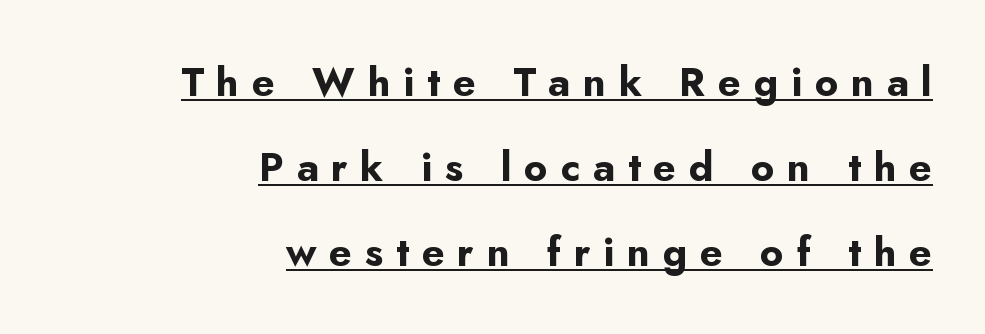
Q: Is the text bold? A: Yes.
Q: Is the text italic (slanted)? A: No, it is upright.
Q: Is the typeface a serif or a sans-serif typeface? A: Sans-serif.
Q: Is the text underlined? A: Yes.
Q: How is the paragraph aligned? A: Right-aligned.
Q: Is the spacing between letters normal or unusually wide? A: Unusually wide.
Q: Is the spacing between lines tight, normal or loose? A: Loose.
Q: Width (condensed, normal, or wide)? A: Normal.
Q: Stroke contrast? A: Low.
Q: x-height? A: Small.
Q: Monospaced? A: No.
